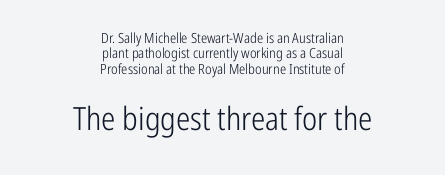
The space between consecutive lines is stingy. These lines keep a tight, regular rhythm from letter to letter. Horizontal alignment here is central, giving a formal, balanced look. Weight: not bold — regular or lighter. Think of a printed novel: that variable character pitch is what you see here. The words here are not underlined.
